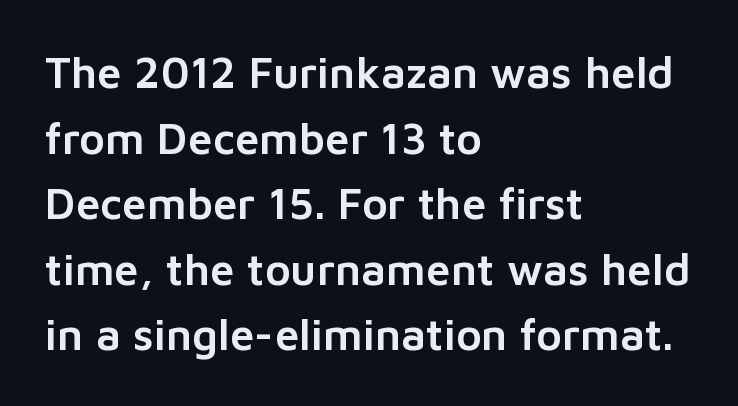
{"serif": "no", "italic": "no", "width": "normal", "stroke_contrast": "low", "x_height": "medium", "monospaced": "no", "underline": "no", "align": "left", "line_spacing": "normal", "line_spacing_ratio": 1.49, "letter_spacing": "normal", "letter_spacing_em": 0.0, "glyph_px": 44}
